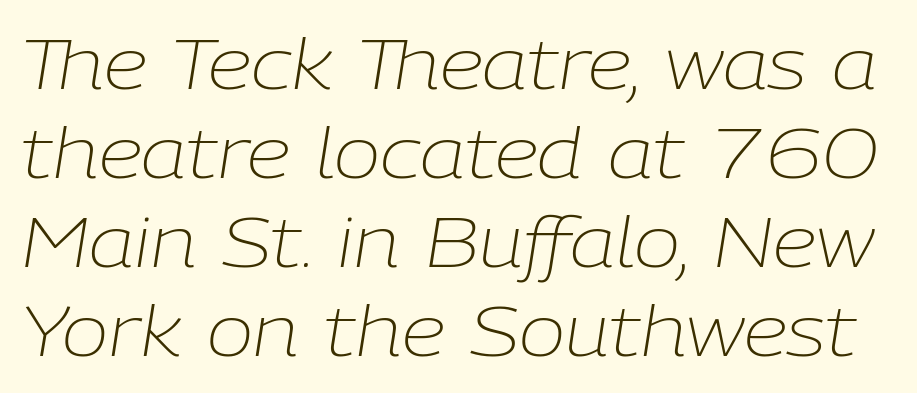
The image shows 70 px light type, italic (leaning right); set normal line spacing (1.27x), normal letter spacing, not underlined; low stroke contrast and a medium x-height.
